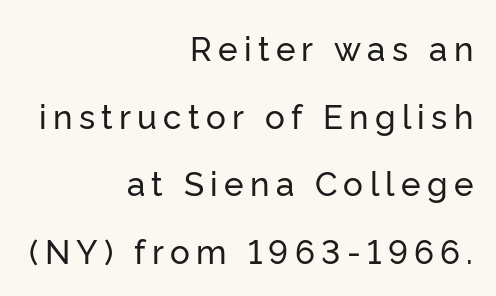
{"serif": "no", "italic": "no", "width": "normal", "stroke_contrast": "low", "x_height": "medium", "monospaced": "no", "underline": "no", "align": "right", "line_spacing": "loose", "line_spacing_ratio": 2.05, "glyph_px": 33}
